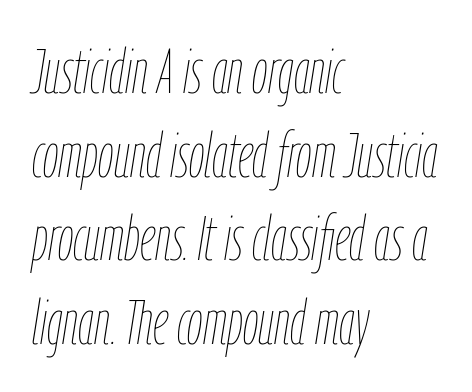
The image shows 62 px thin, condensed type, italic (leaning right); set left-aligned, normal line spacing (1.35x), normal letter spacing, not underlined; low stroke contrast and a medium x-height.
